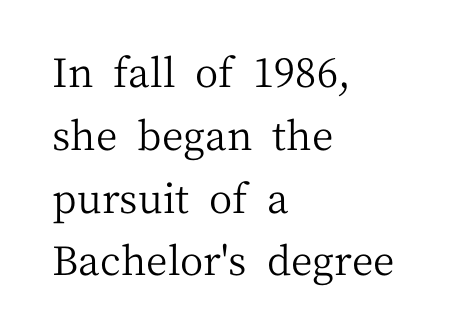
A light-to-regular cut is what we see here. Standard letterfit; no display-style spreading of the glyphs. The compositor pushed each line to the left boundary. Nope, not italic — everything's standing straight. Each letter keeps its own natural width here, so spacing adapts to shape. Check the space under the baseline: it is left empty.
